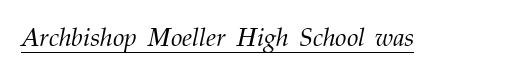
What stands out about the letter spacing? Nothing — it is the standard amount. Slant detected: the letters are inclined. Does a line run under the words? Yes, clearly. Each stroke keeps to a modest, everyday thickness or less.
